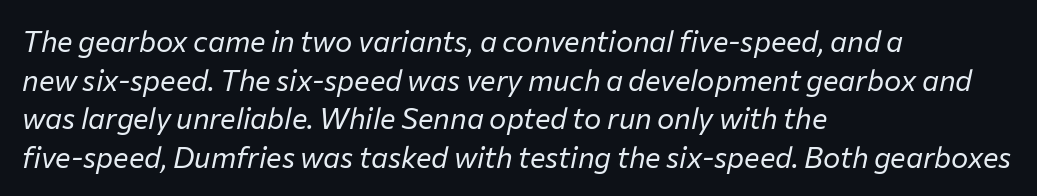
{"italic": "yes", "lean": "right", "slant_degrees": 12, "bold": "no", "weight": "regular", "width": "normal", "stroke_contrast": "low", "x_height": "medium", "monospaced": "no", "underline": "no", "align": "left", "line_spacing": "normal", "line_spacing_ratio": 1.33, "letter_spacing": "normal", "letter_spacing_em": 0.0, "glyph_px": 29}
